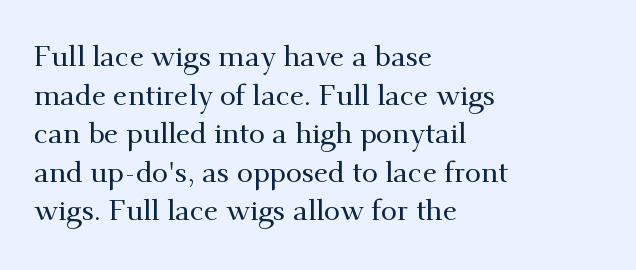
Ascenders rise straight up at ninety degrees. Check under the words: just untouched page. Tracking value appears to be zero — textbook default spacing. Interline gaps are of average width in this sample.
